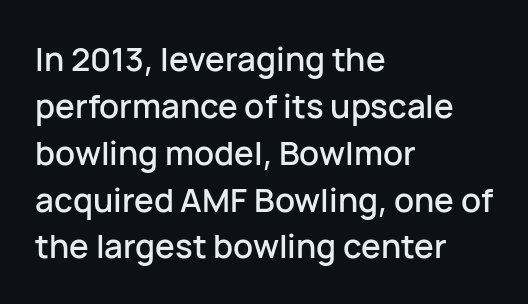
The image shows 33 px sans-serif type, upright; set left-aligned, normal line spacing (1.42x), normal letter spacing, not underlined; low stroke contrast and a medium x-height.
